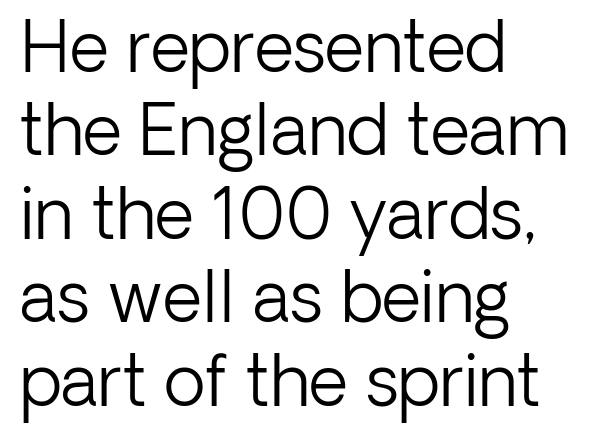
The image shows 69 px light sans-serif type, upright; set left-aligned, line spacing 1.21x, normal letter spacing, not underlined; low stroke contrast and a medium x-height.
